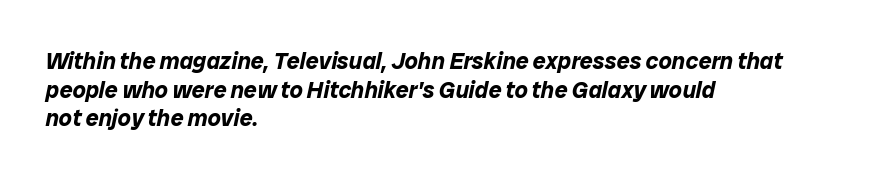
You can tell it's italic because the verticals aren't actually vertical. What weight is shown? A full bold with thick strokes. Rule under the text: the space is simply empty. These lines sit exactly where default settings would place them. The type is set solid horizontally, with unmodified tracking.
